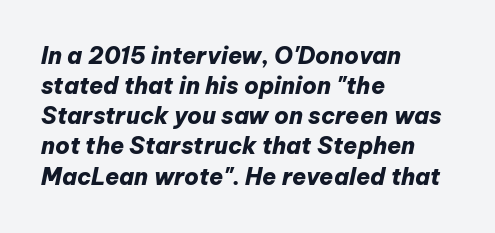
Q: Is the text bold? A: Yes.
Q: Is the text italic (slanted)? A: Yes, it leans right by about 12 degrees.
Q: Is the text underlined? A: No.
Q: How is the paragraph aligned? A: Left-aligned.
Q: Is the spacing between letters normal or unusually wide? A: Normal.
Q: Is the spacing between lines tight, normal or loose? A: Normal.
